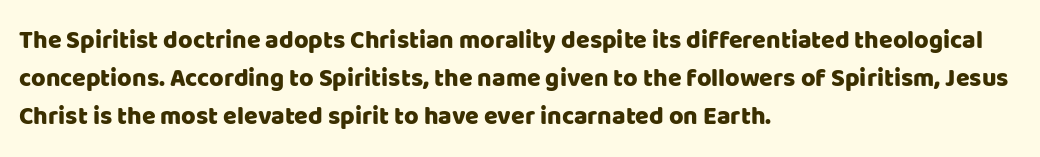
{"italic": "no", "underline": "no", "align": "left", "line_spacing": "normal", "line_spacing_ratio": 1.52, "letter_spacing": "normal", "letter_spacing_em": 0.0, "glyph_px": 25}
